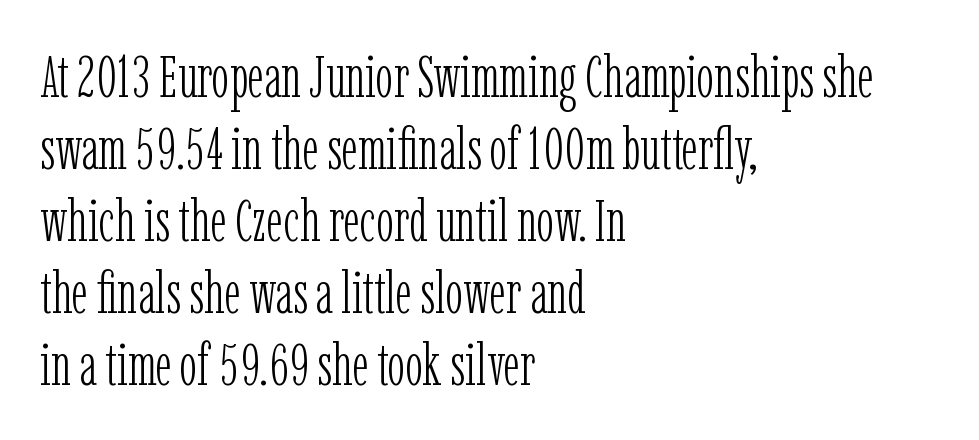
Do the letters lean? They stand straight. The letters carry serifs — small finishing strokes at the ends of their stems. Is this a fixed-width face? No — the glyphs have proportional, varying widths. Anything drawn beneath the words? Only blank space.
